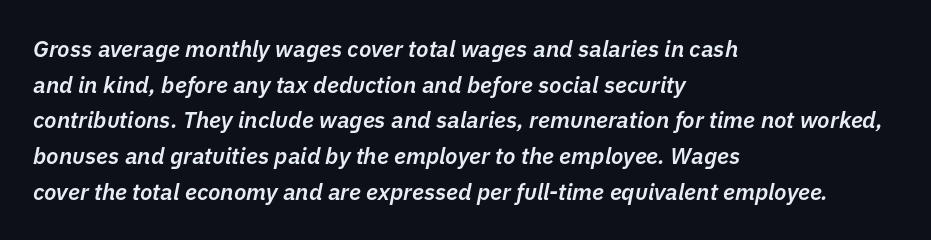
Q: Is the text bold? A: Semi-bold.
Q: Is the text italic (slanted)? A: Yes, it leans right by about 11 degrees.
Q: Is the text underlined? A: No.
Q: How is the paragraph aligned? A: Left-aligned.
Q: Is the spacing between letters normal or unusually wide? A: Normal.
Q: Is the spacing between lines tight, normal or loose? A: Normal.
